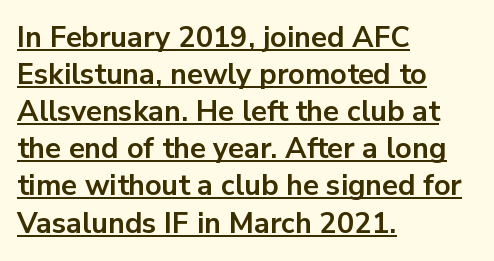
{"serif": "no", "italic": "no", "bold": "yes", "weight": "bold", "width": "normal", "stroke_contrast": "low", "x_height": "medium", "monospaced": "no", "underline": "yes", "align": "left", "line_spacing": "normal", "line_spacing_ratio": 1.28, "letter_spacing": "normal", "letter_spacing_em": 0.0, "glyph_px": 29}
